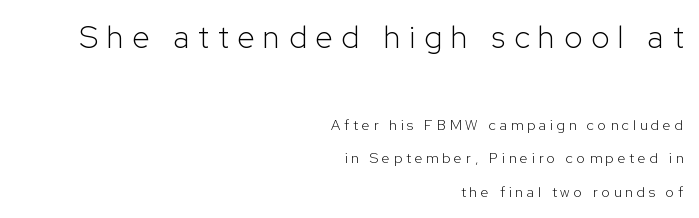
{"serif": "no", "italic": "no", "bold": "no", "weight": "light", "width": "normal", "stroke_contrast": "low", "x_height": "medium", "monospaced": "no", "underline": "no", "align": "right", "line_spacing": "loose", "line_spacing_ratio": 2.39, "letter_spacing": "wide", "letter_spacing_em": 0.29, "larger_block": "first", "size_ratio": 2.21, "glyph_px": 31}
